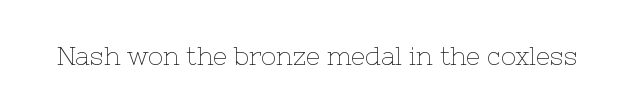
The image shows 25 px text type, upright; set normal letter spacing, not underlined.
